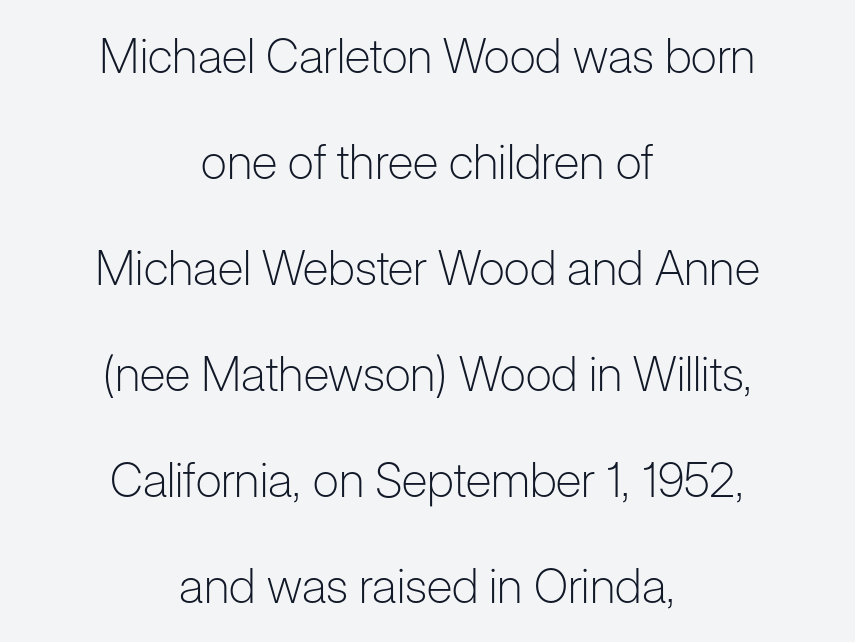
The face used here is a sans, in the tradition of grotesques and geometrics. Stroke thickness stays within the range of a standard reading face or lighter. Italic? Not at all — the glyphs are vertical. Underlining? Definitely not there. Is the letter spacing exaggerated? No — it looks like the ordinary default. The block of text is sparse from top to bottom, with ample space between rows.
